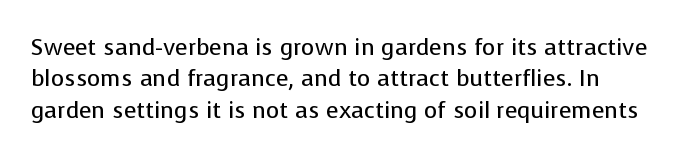
The image shows 23 px text type, upright; set normal line spacing (1.36x), normal letter spacing, not underlined.
